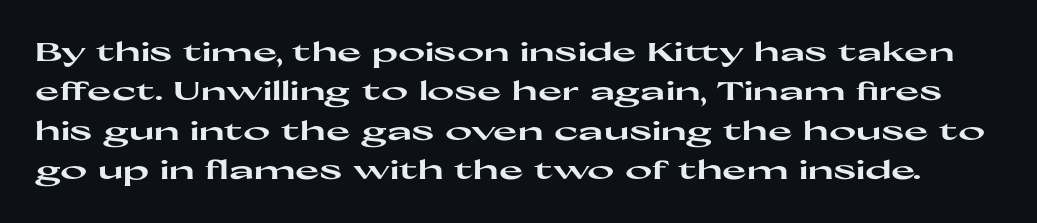
The image shows 26 px bold type, upright; set normal line spacing (1.51x), normal letter spacing, not underlined.
